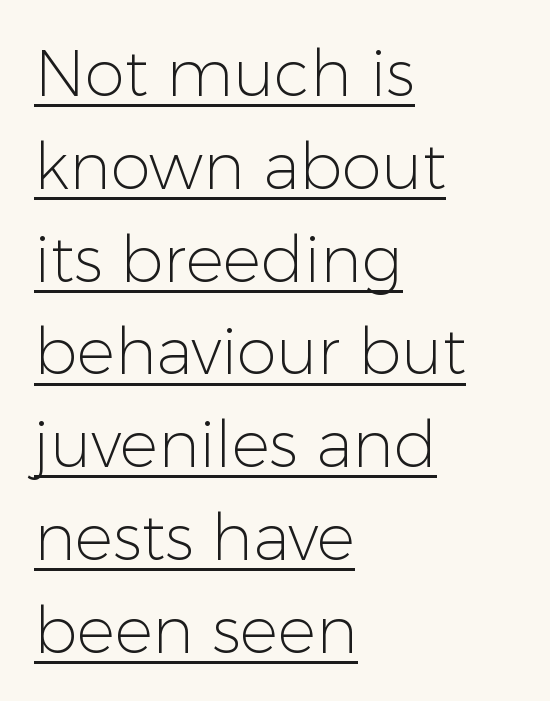
This sample has the flowing, uneven cadence of proportional lettering. The passage shown has conventional tracking throughout. Caption: multi-line text, flush left, ragged right. This is roman type, the default non-slanted kind. The designer left line spacing at the default.
